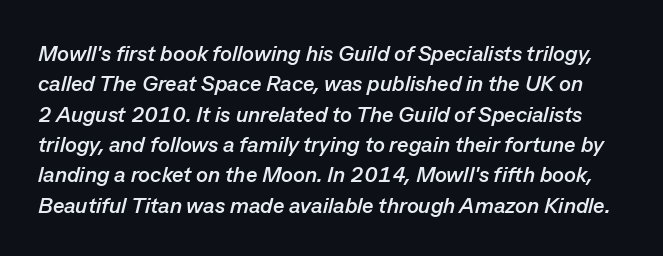
The image shows 22 px bold type, italic (leaning right); set normal line spacing (1.38x), normal letter spacing, not underlined.
